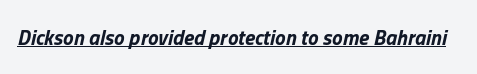
The image shows 21 px bold type, italic (leaning right); set normal letter spacing, underlined.
